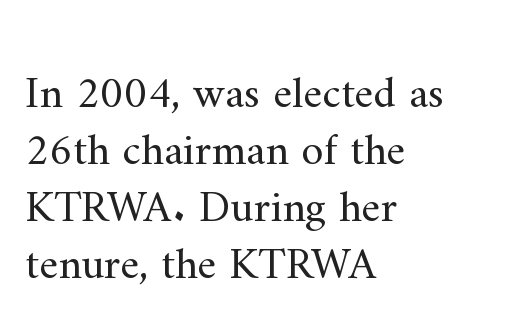
The image shows 45 px regular-weight serif type, upright; set left-aligned, normal line spacing (1.27x), normal letter spacing, not underlined; medium stroke contrast and a small x-height.
